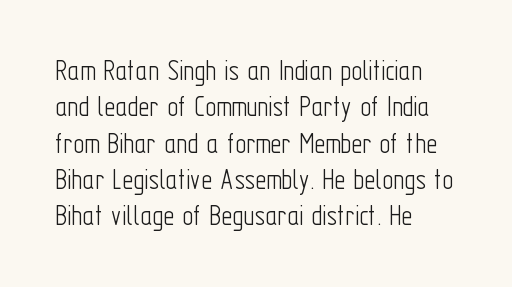
The image shows 30 px light, condensed sans-serif type, upright; set left-aligned, line spacing 1.21x, normal letter spacing, not underlined; low stroke contrast and a medium x-height.
